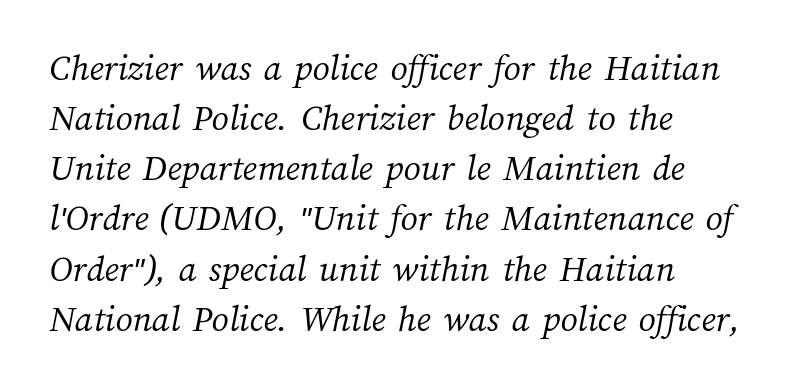
The image shows 38 px light type; set left-aligned, normal line spacing (1.32x), normal letter spacing, not underlined; medium stroke contrast and a medium x-height.
